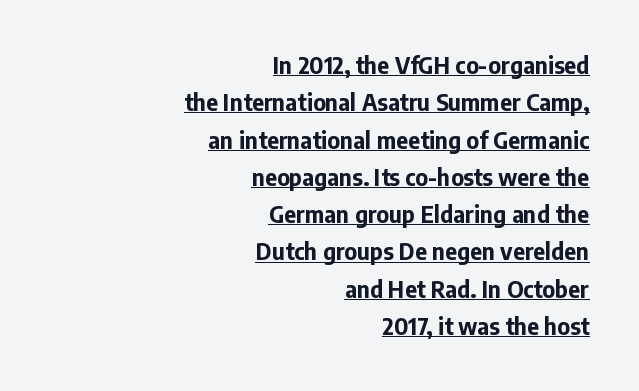
Notice how descenders clear the ascenders below comfortably — that's standard leading. When letters stand straight like this, we call the style roman or upright. Every word sits above its own underline. Strong, thick strokes mark this as bold type. Compared with a flush-left layout, this one pins lines to the opposite, right side. Spacing between characters is what you'd get straight out of the box.
